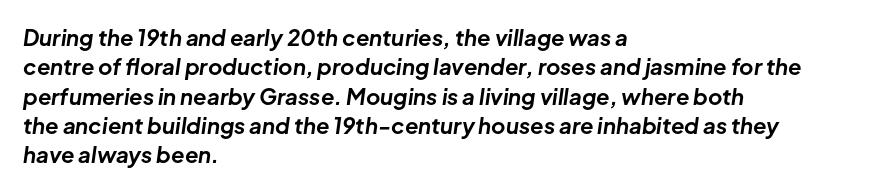
{"italic": "yes", "lean": "right", "slant_degrees": 8, "bold": "yes", "underline": "no", "align": "left", "line_spacing": "normal", "line_spacing_ratio": 1.33, "letter_spacing": "normal", "letter_spacing_em": 0.0, "glyph_px": 22}
